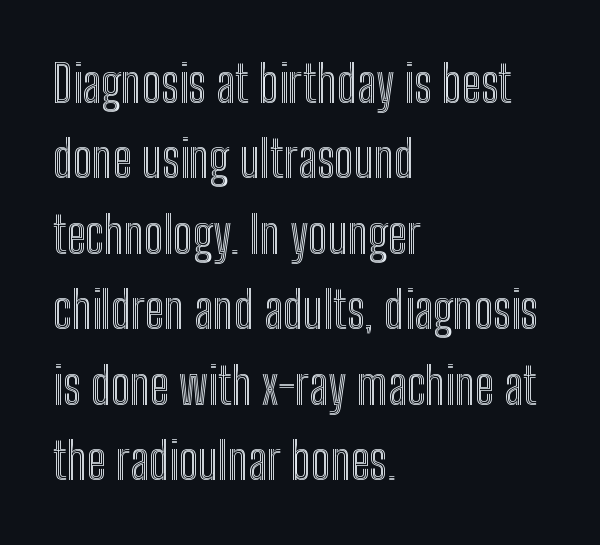
Descenders hang freely into open space. Default kerning and tracking; the words read as compact shapes. The setting favours the left margin, as ordinary paragraphs usually do. The face used here is proportionally spaced, like ordinary book or web type. Whoever set this chose a conventional vertical rhythm. The font's upright variant was chosen for this text.
